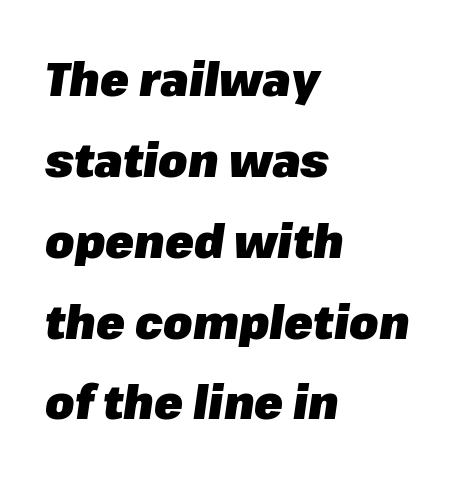
A student would call this left alignment; a typographer would say flush left, rag right. The rendering uses natural spacing where letterforms have individual widths. The face used here has a pronounced slope to its letters. The space beneath each line is pristine and unruled. These lines keep a tight, regular rhythm from letter to letter. These lines carry a lot of weight — the face is fully bold.
